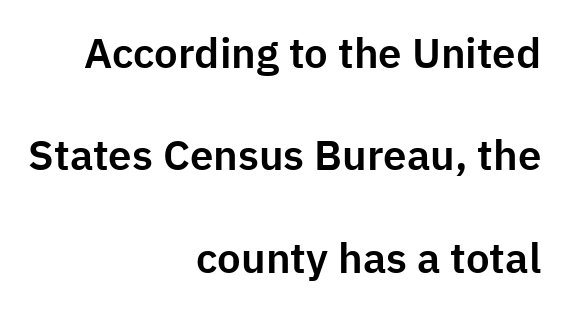
The image shows 42 px sans-serif type, upright; set right-aligned, loose line spacing (2.44x), normal letter spacing, not underlined; low stroke contrast and a medium x-height.
